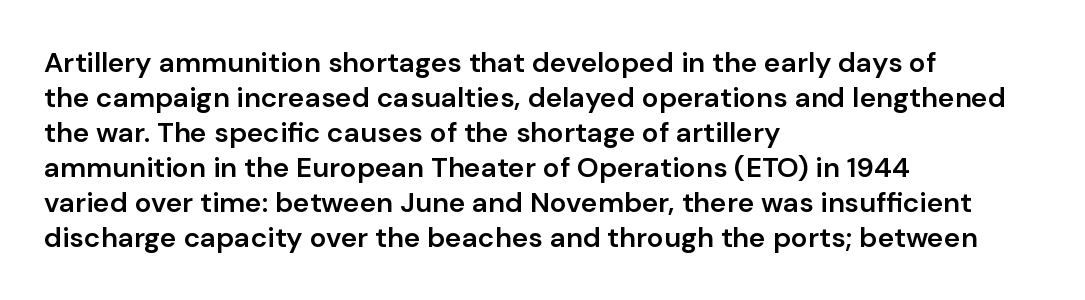
{"serif": "no", "italic": "no", "bold": "semi", "weight": "semibold", "width": "normal", "stroke_contrast": "low", "x_height": "medium", "monospaced": "no", "underline": "no", "align": "left", "line_spacing": "normal", "line_spacing_ratio": 1.25, "letter_spacing": "normal", "letter_spacing_em": 0.0, "glyph_px": 28}
